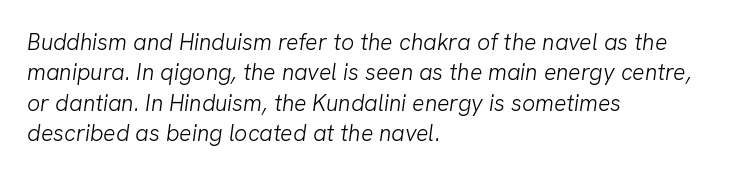
Honestly, the letter spacing is just normal — you wouldn't notice it. Each line starts at the same left margin while the right side varies. Interline gaps are of average width in this sample. Stroke thickness stays within the range of a standard reading face or lighter. Decoration check: the copy has no underline.
